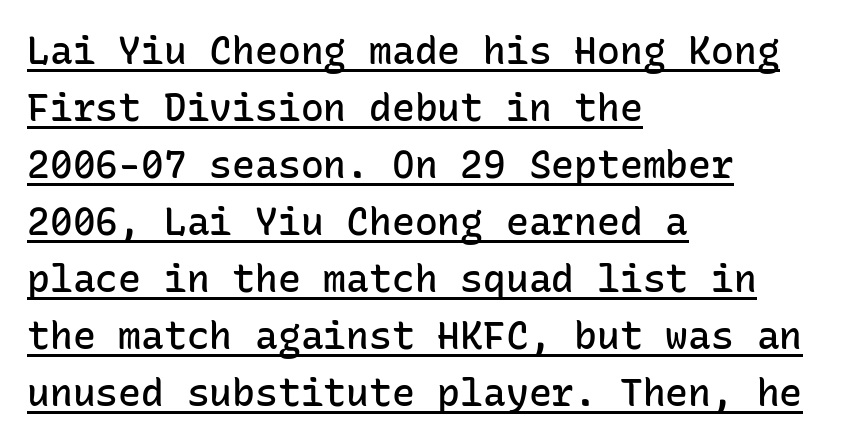
Q: Is the text bold? A: Semi-bold.
Q: Is the text italic (slanted)? A: No, it is upright.
Q: Is the typeface a serif or a sans-serif typeface? A: Sans-serif.
Q: Is the text underlined? A: Yes.
Q: How is the paragraph aligned? A: Left-aligned.
Q: Is the spacing between letters normal or unusually wide? A: Normal.
Q: Is the spacing between lines tight, normal or loose? A: Normal.
Q: Width (condensed, normal, or wide)? A: Normal.
Q: Stroke contrast? A: Low.
Q: x-height? A: Medium.
Q: Monospaced? A: Yes.
